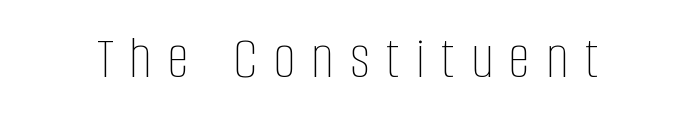
The image shows 62 px thin, condensed type, upright; set unusually wide letter spacing (+0.26 em), not underlined; low stroke contrast and a large x-height.
